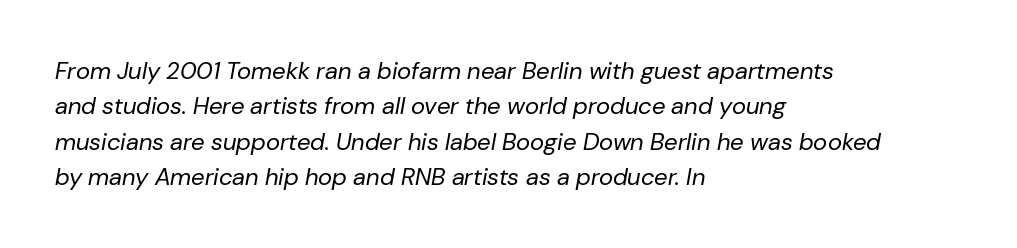
The image shows 24 px text type, italic (leaning right); set left-aligned, normal line spacing (1.47x), normal letter spacing, not underlined.
